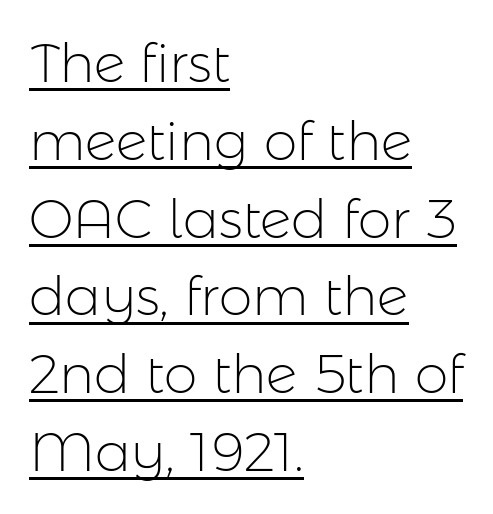
Q: Is the text bold? A: No.
Q: Is the text italic (slanted)? A: No, it is upright.
Q: Is the typeface a serif or a sans-serif typeface? A: Sans-serif.
Q: Is the text underlined? A: Yes.
Q: How is the paragraph aligned? A: Left-aligned.
Q: Is the spacing between letters normal or unusually wide? A: Normal.
Q: Is the spacing between lines tight, normal or loose? A: Normal.
Q: Width (condensed, normal, or wide)? A: Normal.
Q: Stroke contrast? A: Low.
Q: x-height? A: Medium.
Q: Monospaced? A: No.
